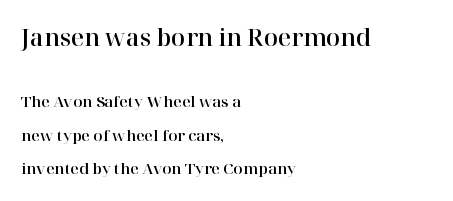
The image shows 23 px text type, upright; set left-aligned, loose line spacing (2.22x), normal letter spacing, not underlined; the first (top) block is 1.53x larger.
